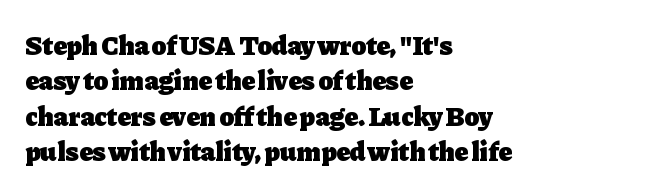
A clean baseline with only descenders dipping below it. These lines stack with their left ends in a neat column. Regular leading. Pretty heavy lettering here — definitely bold. Does extra space separate the letters? No, they use regular spacing.
